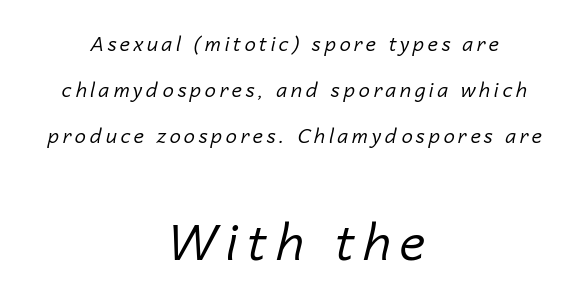
The typeface has the unassuming heft of standard copy or less. The designer gave the closing block more size than the opening block. Plain, unruled lines of type. The face used here is proportionally spaced, like ordinary book or web type. The lines are quadded center.
